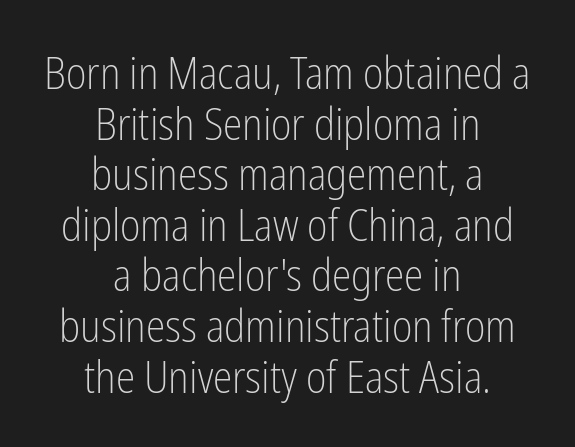
The image shows 44 px light, condensed sans-serif type, upright; set centered, tight line spacing (1.15x), normal letter spacing, not underlined; low stroke contrast and a medium x-height.
